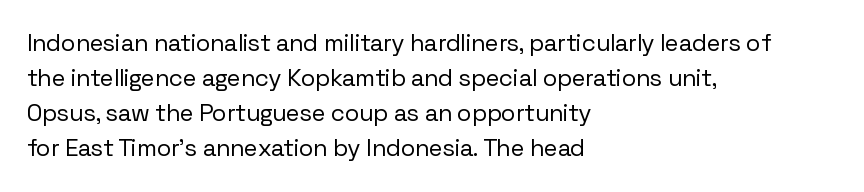
{"italic": "no", "bold": "no", "underline": "no", "align": "left", "line_spacing": "normal", "line_spacing_ratio": 1.46, "letter_spacing": "normal", "letter_spacing_em": 0.0, "glyph_px": 24}
